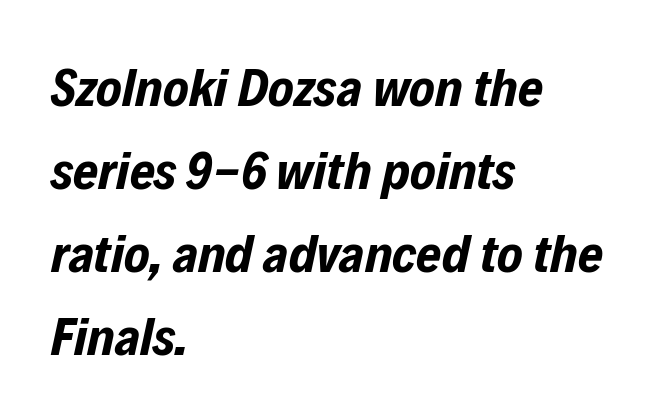
{"italic": "yes", "lean": "right", "slant_degrees": 12, "bold": "yes", "weight": "bold", "width": "condensed", "stroke_contrast": "low", "x_height": "medium", "monospaced": "no", "underline": "no", "align": "left", "line_spacing": "normal", "line_spacing_ratio": 1.54, "letter_spacing": "normal", "letter_spacing_em": 0.0, "glyph_px": 54}
